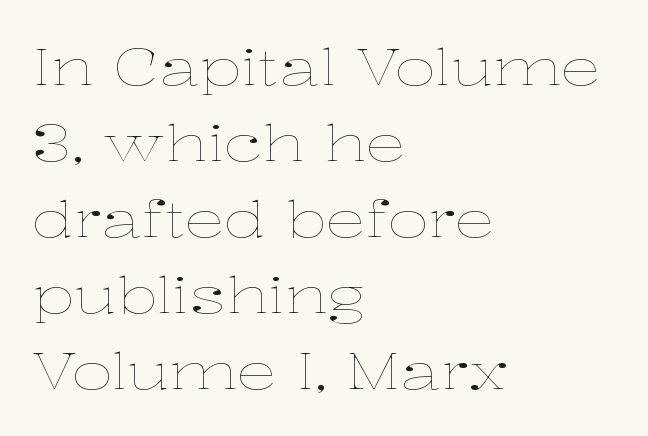
Q: Is the text bold? A: No.
Q: Is the text italic (slanted)? A: No, it is upright.
Q: Is the text underlined? A: No.
Q: How is the paragraph aligned? A: Left-aligned.
Q: Is the spacing between letters normal or unusually wide? A: Normal.
Q: Is the spacing between lines tight, normal or loose? A: Normal.
Q: Width (condensed, normal, or wide)? A: Wide.
Q: Stroke contrast? A: Low.
Q: x-height? A: Medium.
Q: Monospaced? A: No.
